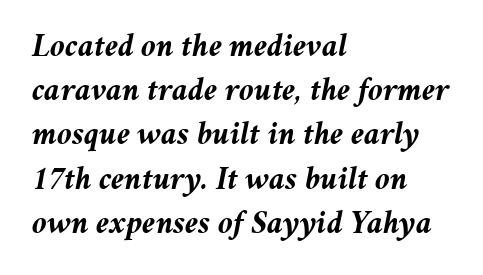
The image shows 33 px semibold type, italic (leaning right); set left-aligned, normal line spacing (1.34x), normal letter spacing, not underlined; medium stroke contrast and a medium x-height.
